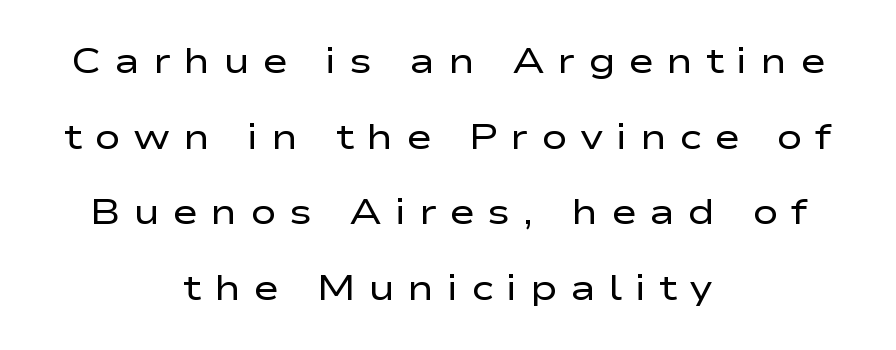
{"serif": "no", "italic": "no", "bold": "no", "weight": "regular", "width": "wide", "stroke_contrast": "low", "x_height": "medium", "monospaced": "no", "underline": "no", "align": "center", "line_spacing": "loose", "line_spacing_ratio": 2.16, "letter_spacing": "wide", "letter_spacing_em": 0.36, "glyph_px": 35}
